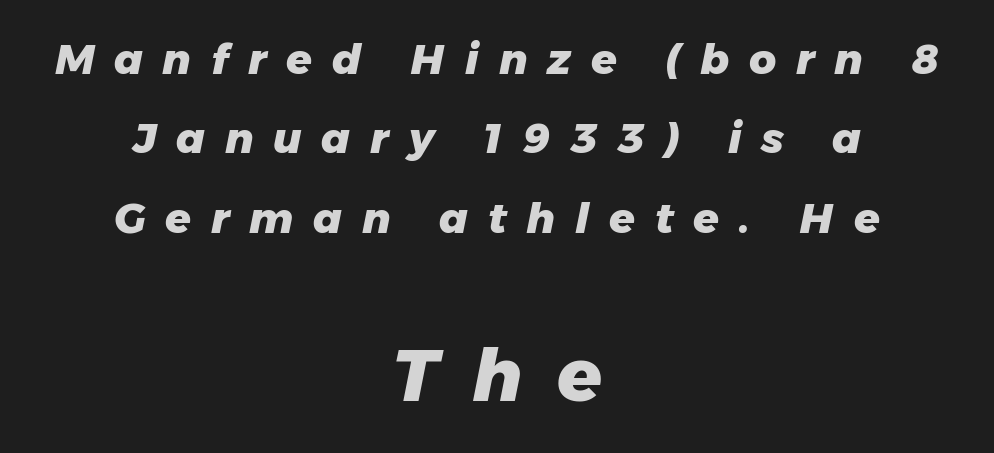
The image shows 73 px heavy type, italic (leaning right); set centered, line spacing 1.89x, unusually wide letter spacing (+0.47 em), not underlined; the second (bottom) block is 1.74x larger; low stroke contrast and a medium x-height.
